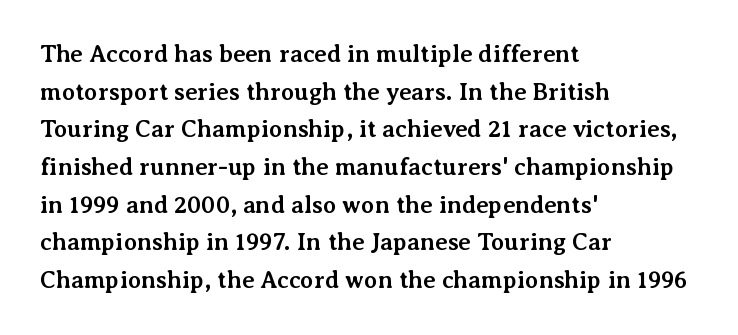
Q: Is the text bold? A: Yes.
Q: Is the text italic (slanted)? A: No, it is upright.
Q: Is the text underlined? A: No.
Q: How is the paragraph aligned? A: Left-aligned.
Q: Is the spacing between letters normal or unusually wide? A: Normal.
Q: Is the spacing between lines tight, normal or loose? A: Normal.
